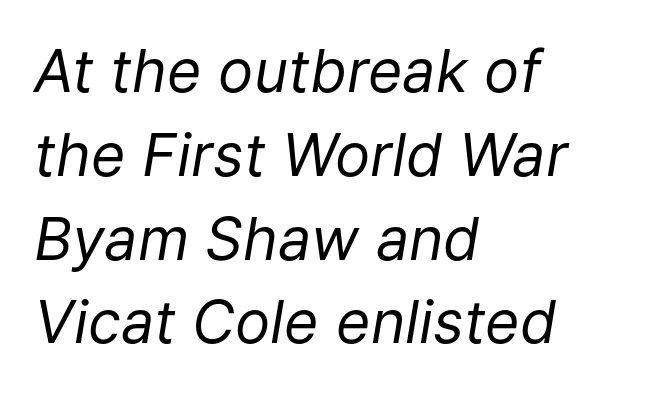
Q: Is the text bold? A: No.
Q: Is the text italic (slanted)? A: Yes, it leans right by about 9 degrees.
Q: Is the text underlined? A: No.
Q: How is the paragraph aligned? A: Left-aligned.
Q: Is the spacing between letters normal or unusually wide? A: Normal.
Q: Is the spacing between lines tight, normal or loose? A: Normal.
Q: Width (condensed, normal, or wide)? A: Normal.
Q: Stroke contrast? A: Low.
Q: x-height? A: Medium.
Q: Monospaced? A: No.
